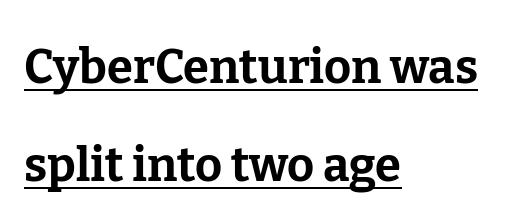
The tracking reads as untouched default to a designer's eye. This rendering uses left alignment, leaving the right contour irregular. The passage shown is typed in a proportional face where columns would drift. Decoration check: the copy is underlined. These lines were composed using upright roman letters. You could fit nearly another row in the gap between these rows.
